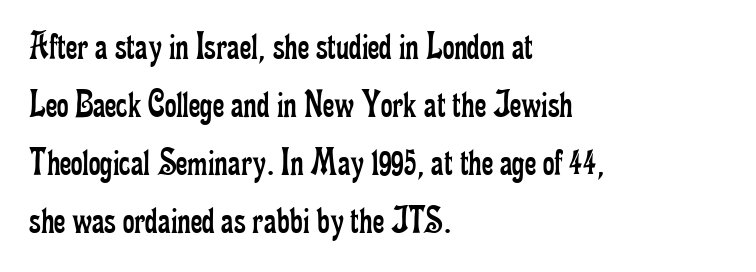
Words appear dense and cohesive because spacing is normal. You could not count columns in this text — the font is proportionally spaced. Glance below the letters and you will spot only blank space. Type style note: has serifs. Rows of type keep a routine distance in the vertical direction.
